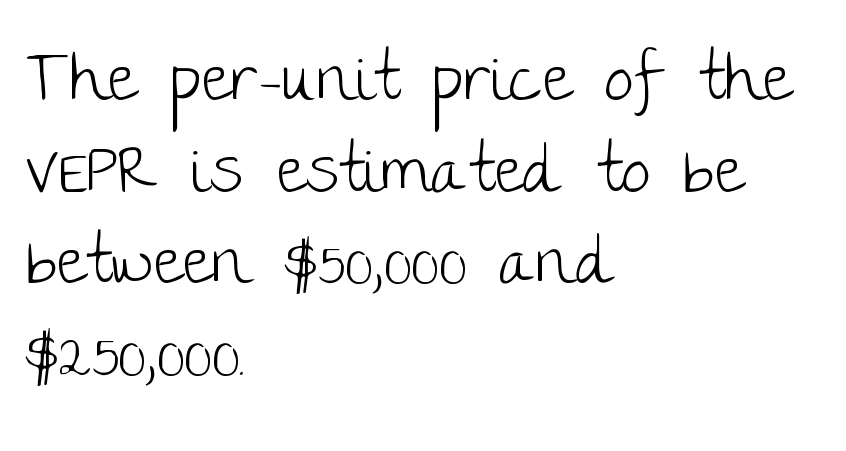
The image shows 66 px light sans-serif type, upright; set left-aligned, normal line spacing (1.39x), normal letter spacing, not underlined; low stroke contrast and a large x-height.
